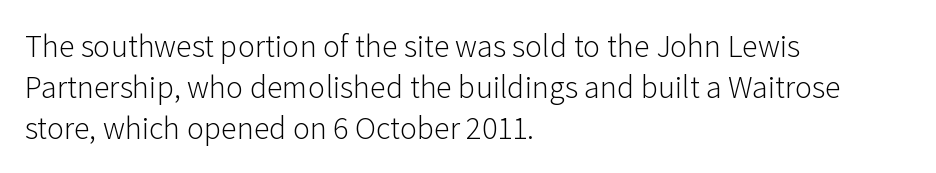
The image shows 32 px light sans-serif type, upright; set left-aligned, normal line spacing (1.28x), normal letter spacing, not underlined; low stroke contrast and a medium x-height.
